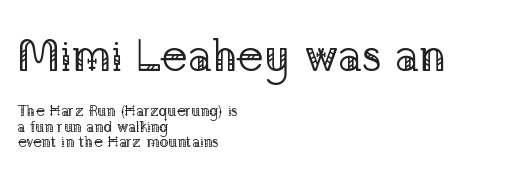
Q: Is the text bold? A: No.
Q: Is the text italic (slanted)? A: No, it is upright.
Q: Is the typeface a serif or a sans-serif typeface? A: Serif.
Q: Is the text underlined? A: No.
Q: How is the paragraph aligned? A: Left-aligned.
Q: Is the spacing between letters normal or unusually wide? A: Normal.
Q: Is the spacing between lines tight, normal or loose? A: Tight.
Q: Which block of text is set in a larger size, the first (top) or the second (bottom)? A: The first (top) one.
Q: Width (condensed, normal, or wide)? A: Normal.
Q: Stroke contrast? A: Low.
Q: x-height? A: Medium.
Q: Monospaced? A: No.
